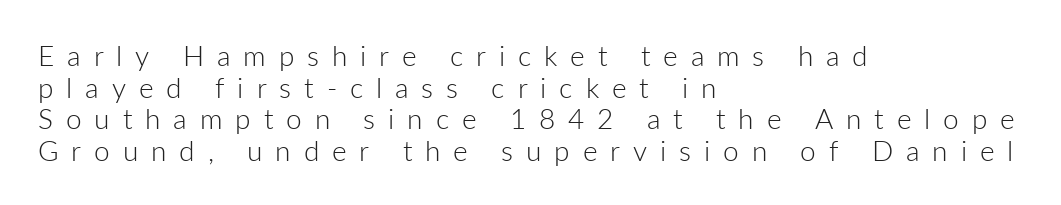
Q: Is the text bold? A: No.
Q: Is the text italic (slanted)? A: No, it is upright.
Q: Is the typeface a serif or a sans-serif typeface? A: Sans-serif.
Q: Is the text underlined? A: No.
Q: How is the paragraph aligned? A: Left-aligned.
Q: Is the spacing between letters normal or unusually wide? A: Unusually wide.
Q: Is the spacing between lines tight, normal or loose? A: Tight.
Q: Width (condensed, normal, or wide)? A: Normal.
Q: Stroke contrast? A: Low.
Q: x-height? A: Medium.
Q: Monospaced? A: No.
